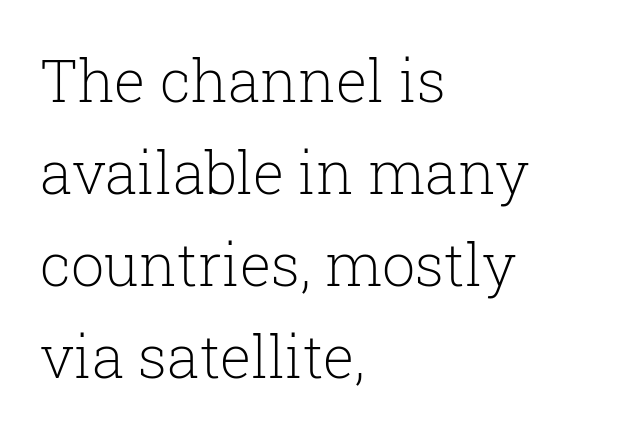
Any mark beneath the type? The region is blank. The gaps between neighbouring characters are ordinary and unremarkable. The face looks like a standard text weight, possibly lighter. How would I describe the line gaps? Plain and ordinary.
